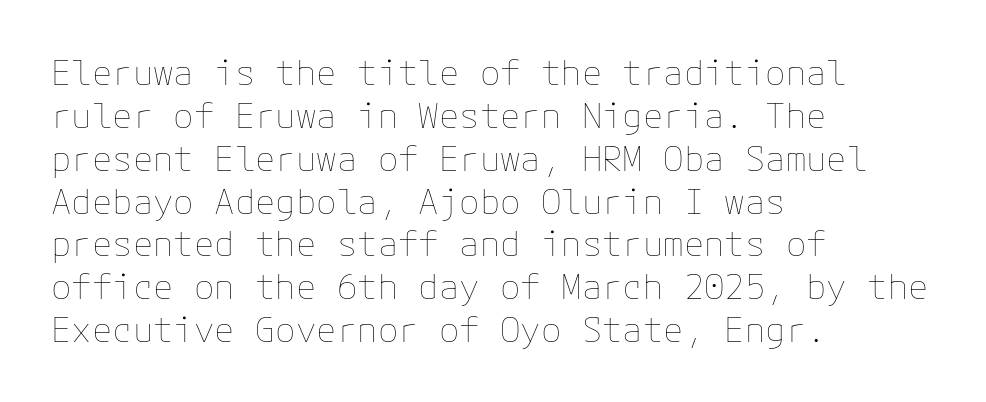
The image shows 34 px thin type, upright; set left-aligned, normal line spacing (1.26x), normal letter spacing, not underlined; low stroke contrast and a medium x-height.
